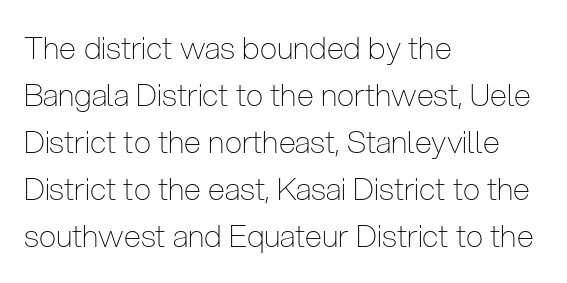
The image shows 31 px thin, condensed sans-serif type, upright; set left-aligned, normal line spacing (1.52x), normal letter spacing, not underlined; low stroke contrast and a medium x-height.
